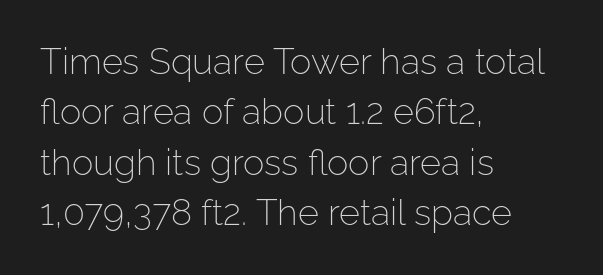
{"serif": "no", "italic": "no", "bold": "no", "weight": "light", "width": "normal", "stroke_contrast": "low", "x_height": "medium", "monospaced": "no", "underline": "no", "align": "left", "line_spacing": "normal", "line_spacing_ratio": 1.4, "letter_spacing": "normal", "letter_spacing_em": 0.0, "glyph_px": 36}
